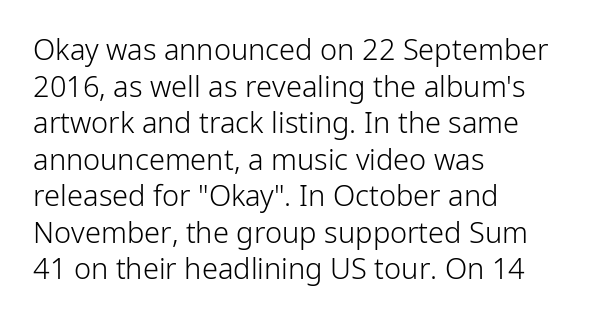
The image shows 29 px light sans-serif type, upright; set left-aligned, normal line spacing (1.26x), normal letter spacing, not underlined; low stroke contrast and a medium x-height.
